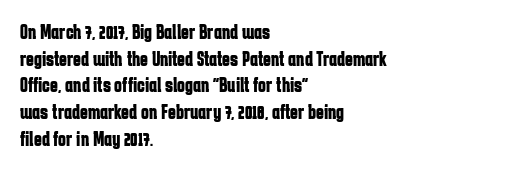
Q: Is the text bold? A: Yes.
Q: Is the text italic (slanted)? A: No, it is upright.
Q: Is the text underlined? A: No.
Q: How is the paragraph aligned? A: Left-aligned.
Q: Is the spacing between letters normal or unusually wide? A: Normal.
Q: Is the spacing between lines tight, normal or loose? A: Normal.
